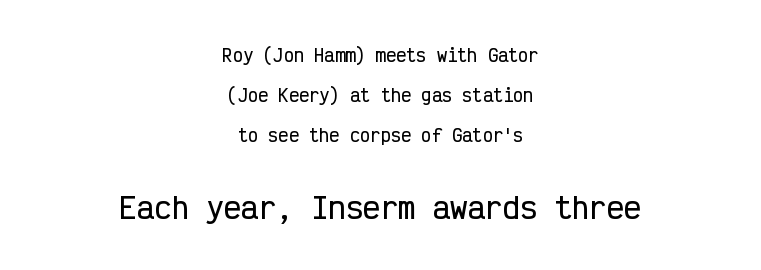
The image shows 29 px condensed sans-serif type, upright, monospaced; set centered, loose line spacing (2.36x), normal letter spacing, not underlined; the second (bottom) block is 1.71x larger; low stroke contrast and a medium x-height.
